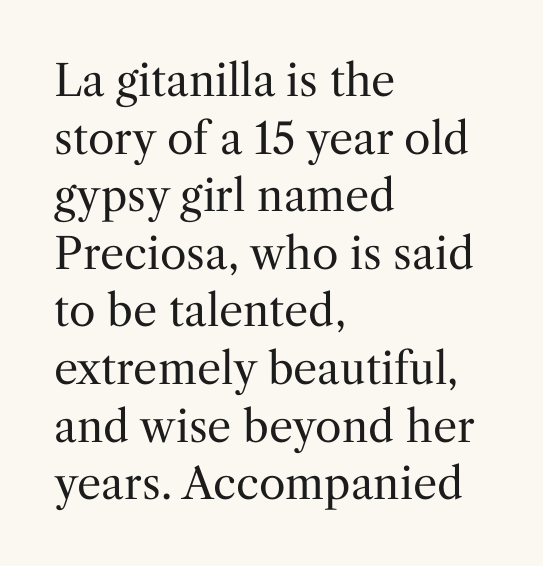
{"serif": "yes", "italic": "no", "bold": "no", "weight": "regular", "width": "normal", "stroke_contrast": "medium", "x_height": "medium", "monospaced": "no", "underline": "no", "align": "left", "line_spacing": "normal", "line_spacing_ratio": 1.34, "letter_spacing": "normal", "letter_spacing_em": 0.0, "glyph_px": 43}
